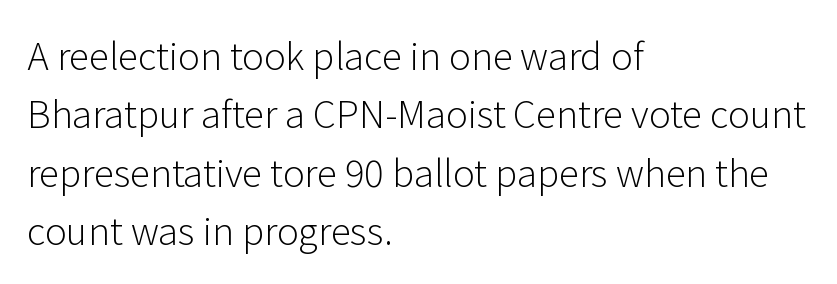
Q: Is the text bold? A: No.
Q: Is the text italic (slanted)? A: No, it is upright.
Q: Is the typeface a serif or a sans-serif typeface? A: Sans-serif.
Q: Is the text underlined? A: No.
Q: How is the paragraph aligned? A: Left-aligned.
Q: Is the spacing between letters normal or unusually wide? A: Normal.
Q: Is the spacing between lines tight, normal or loose? A: Normal.
Q: Width (condensed, normal, or wide)? A: Normal.
Q: Stroke contrast? A: Low.
Q: x-height? A: Medium.
Q: Monospaced? A: No.
